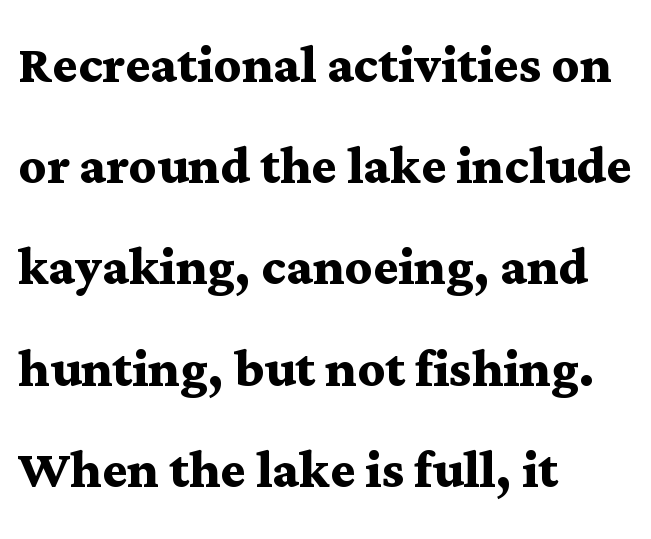
{"serif": "yes", "italic": "no", "bold": "yes", "weight": "semibold", "width": "wide", "stroke_contrast": "medium", "x_height": "medium", "monospaced": "no", "underline": "no", "align": "left", "line_spacing": "normal", "line_spacing_ratio": 1.51, "letter_spacing": "normal", "letter_spacing_em": 0.0, "glyph_px": 67}
